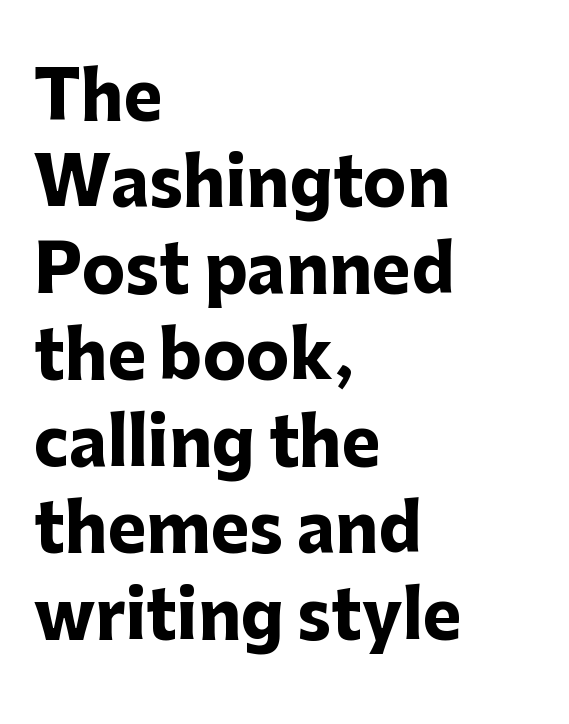
{"serif": "no", "italic": "no", "bold": "yes", "weight": "heavy", "width": "normal", "stroke_contrast": "low", "x_height": "medium", "monospaced": "no", "underline": "no", "align": "left", "line_spacing": "normal", "line_spacing_ratio": 1.33, "letter_spacing": "normal", "letter_spacing_em": 0.0, "glyph_px": 65}
